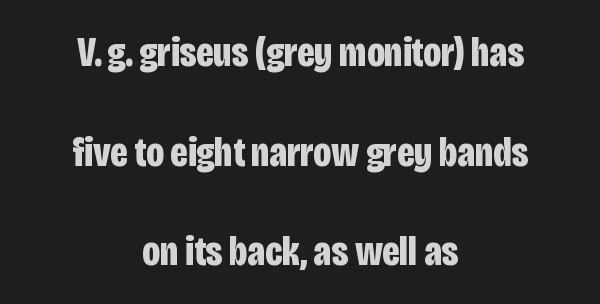
{"serif": "no", "italic": "no", "bold": "yes", "weight": "bold", "width": "condensed", "stroke_contrast": "low", "x_height": "large", "monospaced": "no", "underline": "no", "align": "center", "line_spacing": "loose", "line_spacing_ratio": 2.37, "letter_spacing": "normal", "letter_spacing_em": 0.0, "glyph_px": 42}
